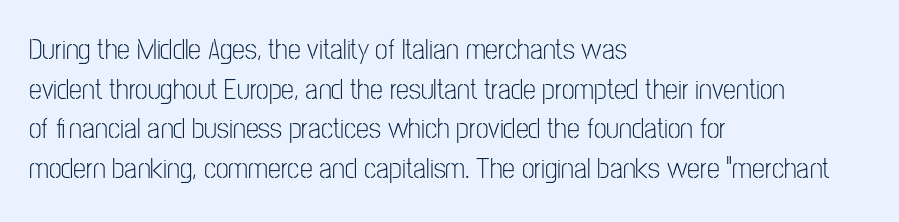
The image shows 29 px light, condensed sans-serif type, upright; set left-aligned, normal line spacing (1.37x), normal letter spacing, not underlined; low stroke contrast and a medium x-height.
